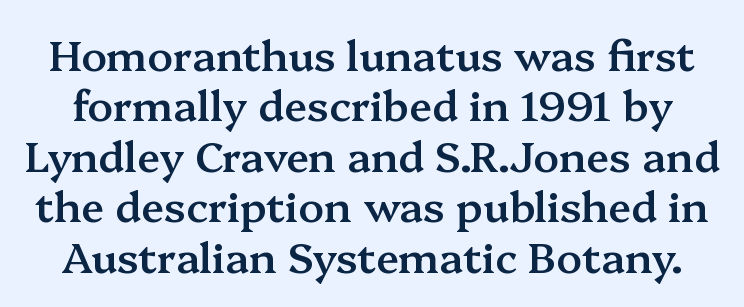
The image shows 42 px semibold serif type, upright; set line spacing 1.2x, normal letter spacing, not underlined; medium stroke contrast and a medium x-height.
